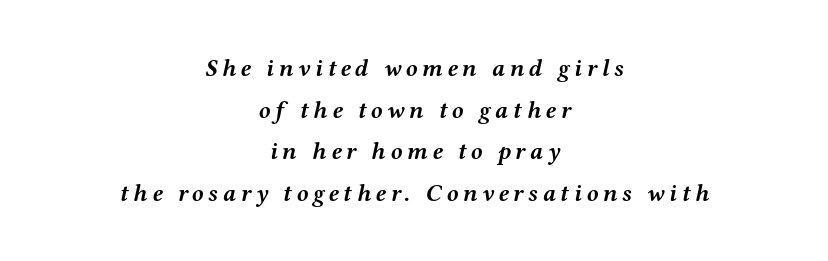
The image shows 24 px bold type, italic (leaning right); set centered, line spacing 1.73x, not underlined.
